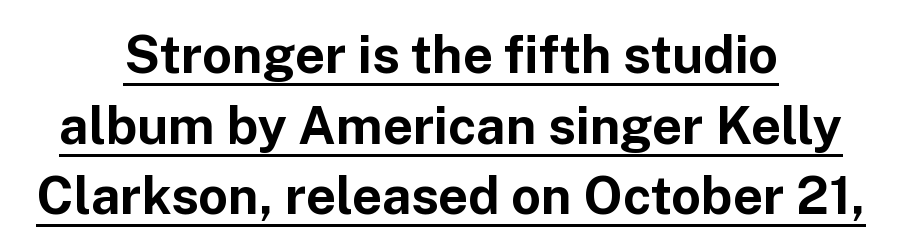
The face used here has the dense, thick strokes of a bold. Check the space under the baseline: a stroke is drawn there. Every row of glyphs is offset so its center matches the block's center. Observe the ordinary spacing: letters are neighbours, not strangers. This is roman type, the default non-slanted kind.
